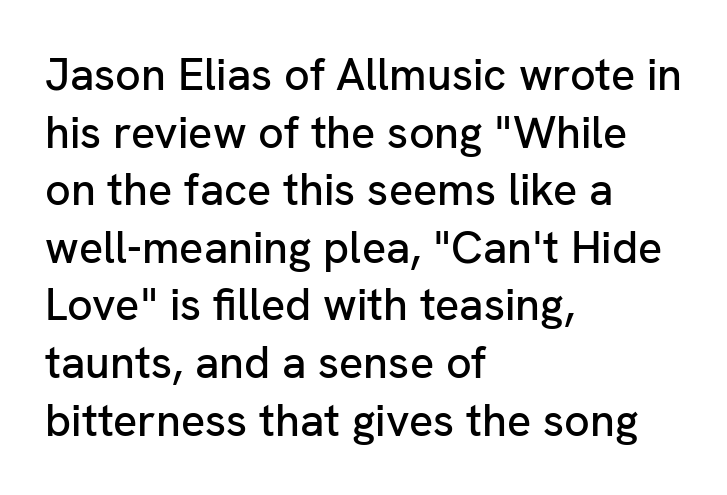
Q: Is the text italic (slanted)? A: No, it is upright.
Q: Is the typeface a serif or a sans-serif typeface? A: Sans-serif.
Q: Is the text underlined? A: No.
Q: How is the paragraph aligned? A: Left-aligned.
Q: Is the spacing between letters normal or unusually wide? A: Normal.
Q: Is the spacing between lines tight, normal or loose? A: Normal.
Q: Width (condensed, normal, or wide)? A: Normal.
Q: Stroke contrast? A: Low.
Q: x-height? A: Medium.
Q: Monospaced? A: No.
